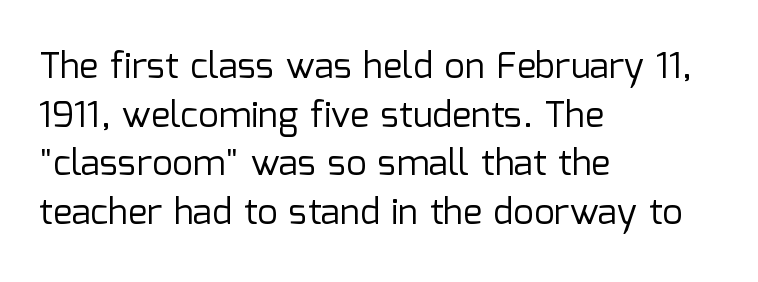
{"serif": "no", "italic": "no", "bold": "no", "weight": "regular", "width": "normal", "stroke_contrast": "low", "x_height": "medium", "monospaced": "no", "underline": "no", "align": "left", "line_spacing": "normal", "line_spacing_ratio": 1.35, "letter_spacing": "normal", "letter_spacing_em": 0.0, "glyph_px": 36}
